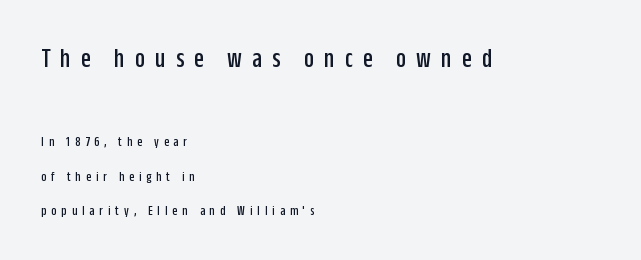
Q: Is the text italic (slanted)? A: No, it is upright.
Q: Is the typeface a serif or a sans-serif typeface? A: Sans-serif.
Q: Is the text underlined? A: No.
Q: How is the paragraph aligned? A: Left-aligned.
Q: Is the spacing between letters normal or unusually wide? A: Unusually wide.
Q: Is the spacing between lines tight, normal or loose? A: Loose.
Q: Which block of text is set in a larger size, the first (top) or the second (bottom)? A: The first (top) one.
Q: Width (condensed, normal, or wide)? A: Condensed.
Q: Stroke contrast? A: Low.
Q: x-height? A: Large.
Q: Monospaced? A: No.
